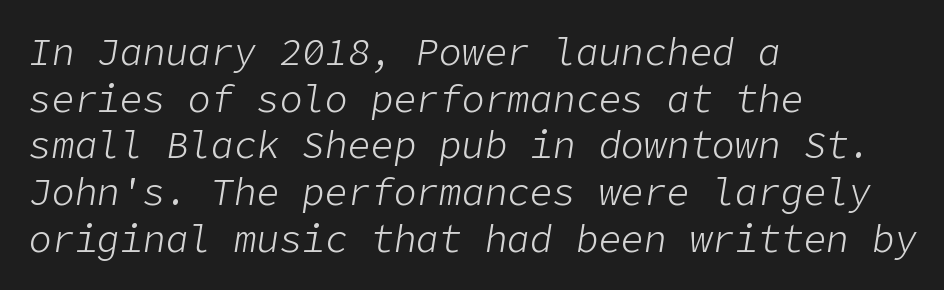
The image shows 38 px light type, italic (leaning right); set left-aligned, line spacing 1.23x, normal letter spacing, not underlined; low stroke contrast and a medium x-height.
